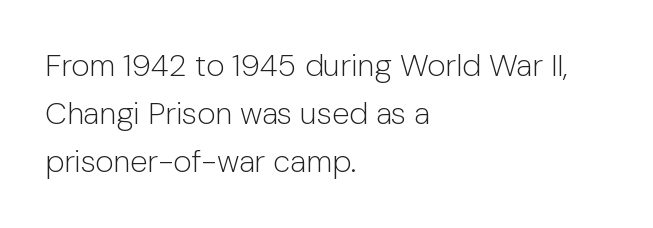
Posture: straight, roman, zero tilt. Is this a heavy cut? Hardly; it is regular or lighter. The passage shown is not underscored anywhere. The rows are spaced the way most documents space them. Spacing verdict: proportional, widths tailored to each character. How are the letters spaced? Ordinarily, with no added tracking.
